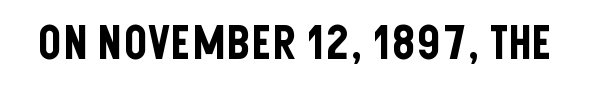
The letters stand upright; this is a roman face. These lines are rendered in a variable-pitch font. Are there feet on the stems? There aren't — it's a sans. Descender tails drop into unmarked territory. Words appear dense and cohesive because spacing is normal.
